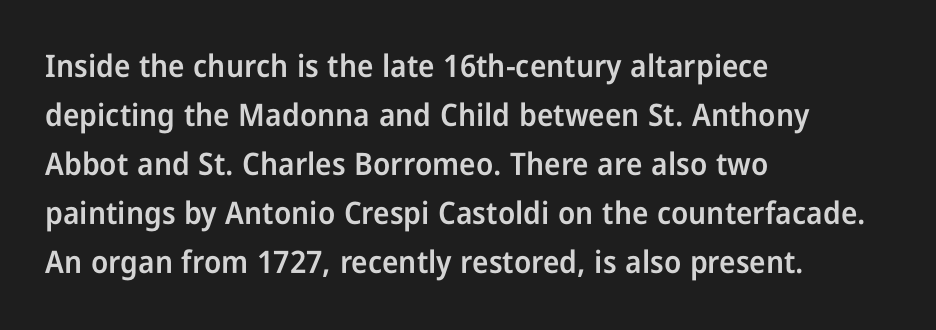
The image shows 31 px semibold, condensed sans-serif type, upright; set left-aligned, normal line spacing (1.58x), normal letter spacing, not underlined; low stroke contrast and a medium x-height.
